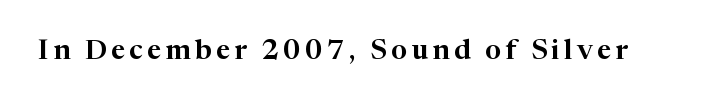
{"serif": "yes", "italic": "no", "width": "normal", "stroke_contrast": "high", "x_height": "medium", "monospaced": "no", "underline": "no", "glyph_px": 28}
